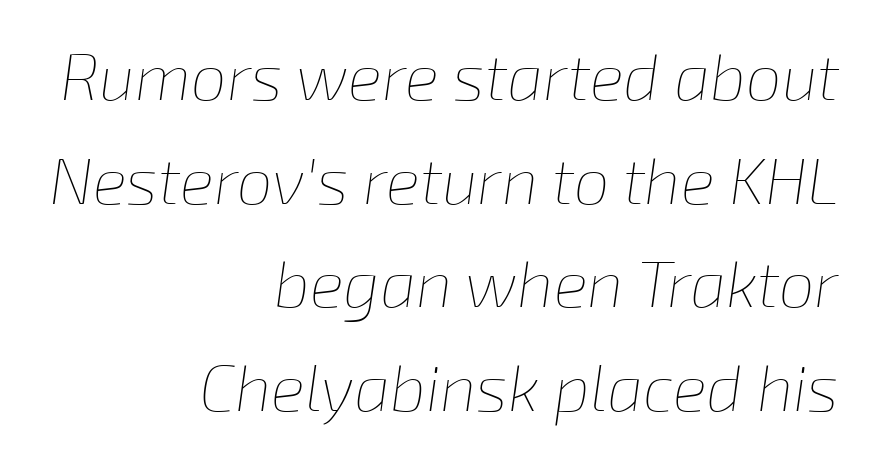
The image shows 64 px thin type, italic (leaning right); set right-aligned, normal line spacing (1.62x), normal letter spacing, not underlined; low stroke contrast and a medium x-height.
